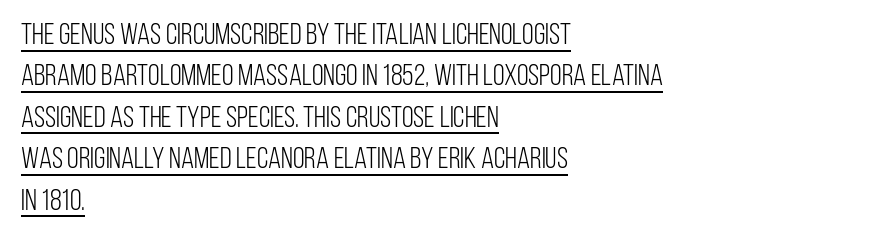
{"serif": "no", "italic": "no", "bold": "no", "weight": "light", "width": "condensed", "stroke_contrast": "low", "x_height": "large", "monospaced": "no", "underline": "yes", "align": "left", "line_spacing": "normal", "line_spacing_ratio": 1.38, "letter_spacing": "normal", "letter_spacing_em": 0.0, "glyph_px": 30}
